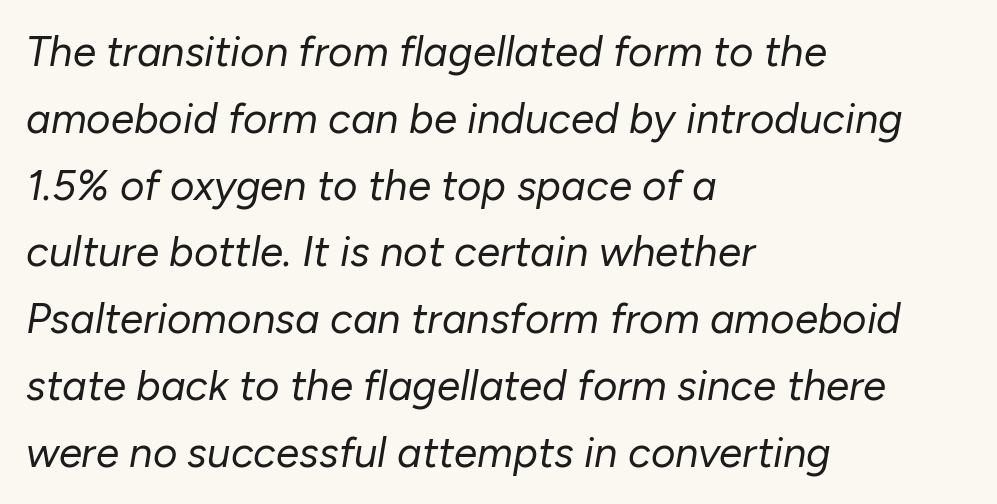
Q: Is the text bold? A: No.
Q: Is the text italic (slanted)? A: Yes, it leans right by about 10 degrees.
Q: Is the text underlined? A: No.
Q: How is the paragraph aligned? A: Left-aligned.
Q: Is the spacing between letters normal or unusually wide? A: Normal.
Q: Is the spacing between lines tight, normal or loose? A: Normal.
Q: Width (condensed, normal, or wide)? A: Normal.
Q: Stroke contrast? A: Low.
Q: x-height? A: Medium.
Q: Monospaced? A: No.
